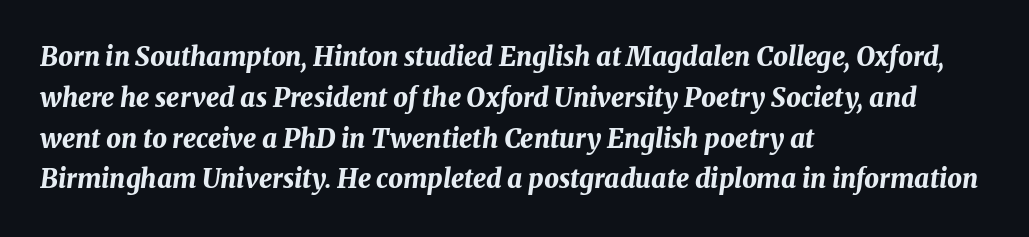
Q: Is the text bold? A: Yes.
Q: Is the text italic (slanted)? A: Yes, it leans right by about 8 degrees.
Q: Is the text underlined? A: No.
Q: How is the paragraph aligned? A: Left-aligned.
Q: Is the spacing between letters normal or unusually wide? A: Normal.
Q: Is the spacing between lines tight, normal or loose? A: Normal.
